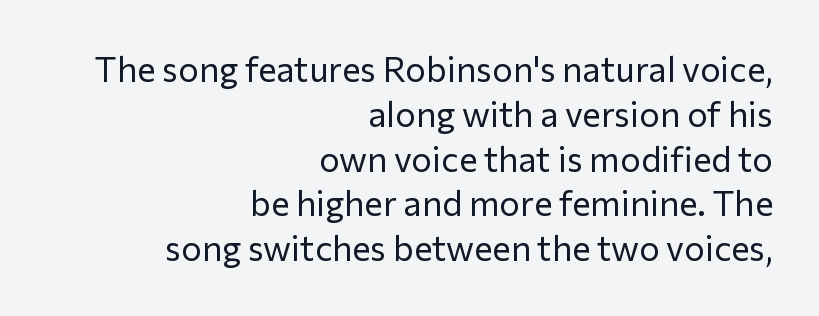
{"serif": "no", "italic": "no", "bold": "no", "weight": "regular", "width": "normal", "stroke_contrast": "low", "x_height": "medium", "monospaced": "no", "underline": "no", "align": "right", "line_spacing": "normal", "line_spacing_ratio": 1.28, "letter_spacing": "normal", "letter_spacing_em": 0.0, "glyph_px": 35}
